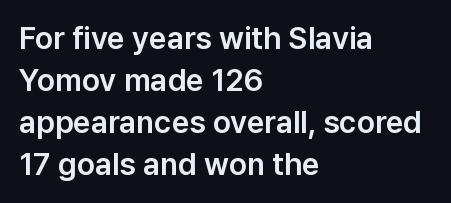
{"serif": "no", "italic": "no", "width": "normal", "stroke_contrast": "low", "x_height": "medium", "monospaced": "no", "underline": "no", "align": "left", "line_spacing": "normal", "line_spacing_ratio": 1.36, "letter_spacing": "normal", "letter_spacing_em": 0.0, "glyph_px": 31}
